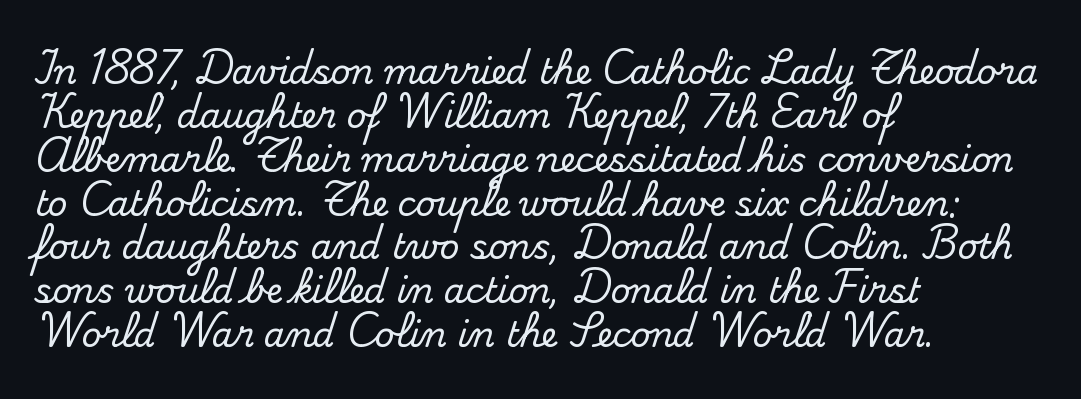
The image shows 34 px text type; set left-aligned, normal line spacing (1.29x), normal letter spacing, not underlined; medium stroke contrast and a small x-height.
